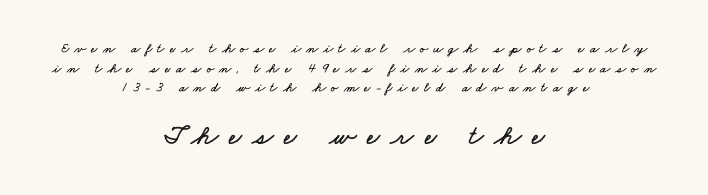
The lines sit at an ordinary, default distance from one another. The words here are not underlined. Reading top to bottom, the characters get bigger at the block break. Proportional: the letters do not fall into vertical columns. Here the glyphs are tracked loosely, breaking word shapes into spaced letters.
